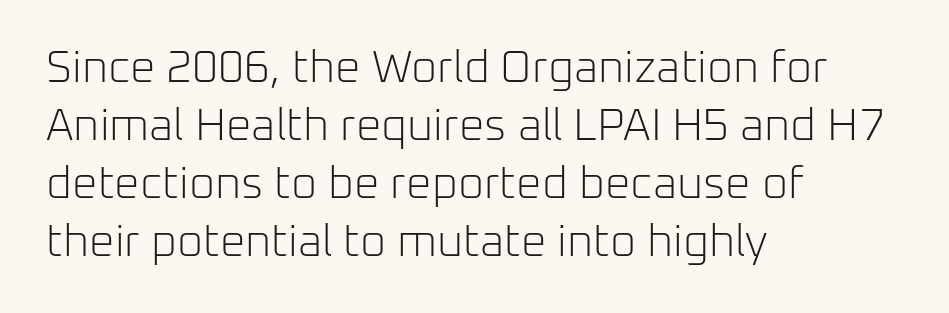
{"serif": "no", "italic": "no", "bold": "no", "weight": "light", "width": "normal", "stroke_contrast": "low", "x_height": "medium", "monospaced": "no", "underline": "no", "align": "left", "line_spacing": "normal", "line_spacing_ratio": 1.29, "letter_spacing": "normal", "letter_spacing_em": 0.0, "glyph_px": 45}
